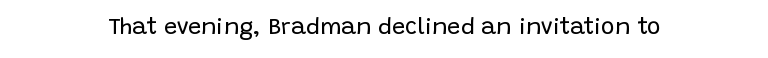
The type is set solid horizontally, with unmodified tracking. Words float on clear page, feet unadorned. A quiet, ordinary-to-light weight characterises the typeface. The type sits square on the baseline with zero lean.
